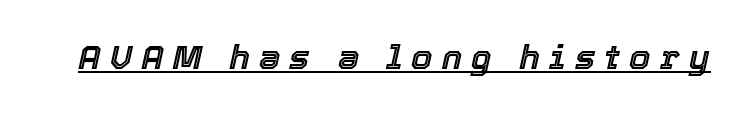
The image shows 34 px text type, italic (leaning right); set unusually wide letter spacing (+0.27 em), underlined; a medium x-height.
